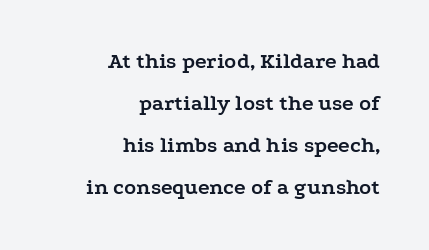
Typographic density is high because the face is bold. Horizontally, the lines are justified to the trailing edge only. How would I describe the line gaps? Wide and relaxed. Has an underline been added? It has not.
